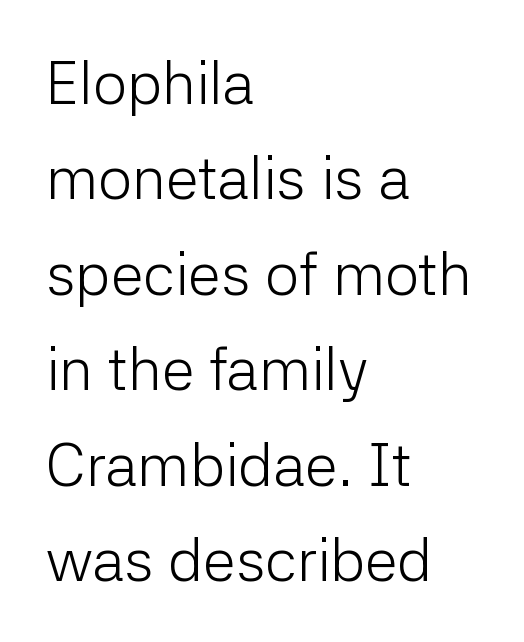
The foot of each line stays bare and open. You could not count columns in this text — the font is proportionally spaced. Reading down the column, the eye jumps a familiar distance to each next line. In terms of letterspacing, this is plain default setting. Unlike italic type, these characters show no tilt at all. In CSS terms this would be text-align: left.
